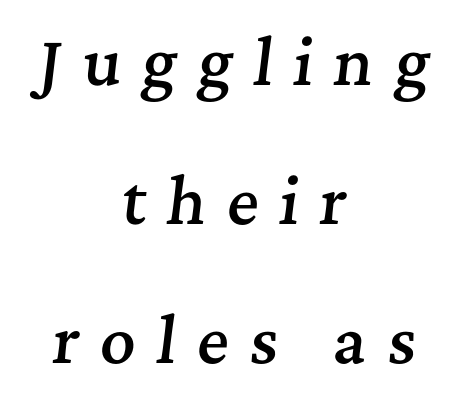
The vertical gap from one line to the next is large. Caption: semibold face, moderately heavy strokes. The rendering applies a slant to the glyphs. Here the designer chose a conventional face with non-uniform glyph widths.
